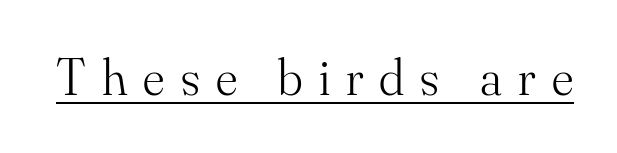
The axis of the letterforms is exactly vertical. Check the space under the baseline: a stroke is drawn there. Looks like regular typesetting: each glyph gets only the width it needs. The gaps between neighbouring characters are conspicuously large. The letters look calm and open, with moderate or lighter stems.
